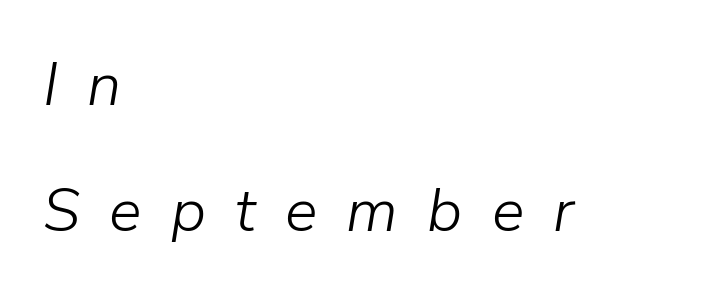
Q: Is the text bold? A: No.
Q: Is the text italic (slanted)? A: Yes, it leans right by about 9 degrees.
Q: Is the text underlined? A: No.
Q: How is the paragraph aligned? A: Left-aligned.
Q: Is the spacing between letters normal or unusually wide? A: Unusually wide.
Q: Is the spacing between lines tight, normal or loose? A: Loose.
Q: Width (condensed, normal, or wide)? A: Normal.
Q: Stroke contrast? A: Low.
Q: x-height? A: Medium.
Q: Monospaced? A: No.
